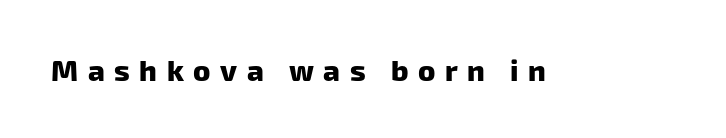
{"serif": "no", "bold": "yes", "weight": "heavy", "width": "normal", "stroke_contrast": "low", "x_height": "medium", "monospaced": "no", "underline": "no", "letter_spacing": "wide", "letter_spacing_em": 0.33, "glyph_px": 29}
